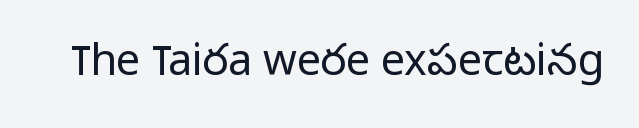
{"serif": "no", "italic": "no", "bold": "no", "weight": "light", "width": "normal", "stroke_contrast": "low", "x_height": "medium", "monospaced": "no", "underline": "no", "letter_spacing": "normal", "letter_spacing_em": 0.0, "glyph_px": 43}
